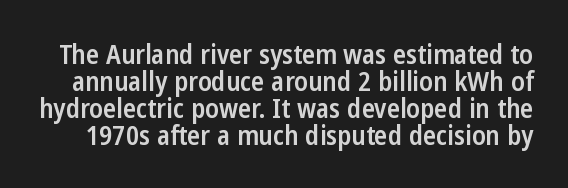
The designer dialed line spacing down below the default. A bare baseline throughout the passage. A typesetter would call this zero additional tracking. In terms of posture, this sample is upright. What weight is shown? A semibold, between regular and bold.
